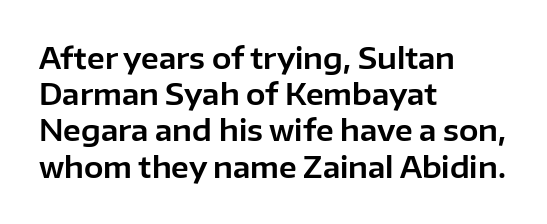
Q: Is the text italic (slanted)? A: No, it is upright.
Q: Is the typeface a serif or a sans-serif typeface? A: Sans-serif.
Q: Is the text underlined? A: No.
Q: How is the paragraph aligned? A: Left-aligned.
Q: Is the spacing between letters normal or unusually wide? A: Normal.
Q: Is the spacing between lines tight, normal or loose? A: Normal.
Q: Width (condensed, normal, or wide)? A: Normal.
Q: Stroke contrast? A: Low.
Q: x-height? A: Medium.
Q: Monospaced? A: No.
